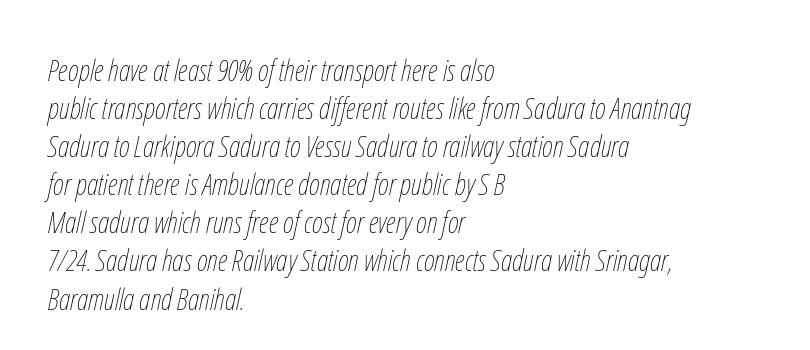
Q: Is the text bold? A: No.
Q: Is the text italic (slanted)? A: Yes, it leans right by about 12 degrees.
Q: Is the text underlined? A: No.
Q: How is the paragraph aligned? A: Left-aligned.
Q: Is the spacing between letters normal or unusually wide? A: Normal.
Q: Is the spacing between lines tight, normal or loose? A: Normal.
Q: Width (condensed, normal, or wide)? A: Condensed.
Q: Stroke contrast? A: Low.
Q: x-height? A: Medium.
Q: Monospaced? A: No.
